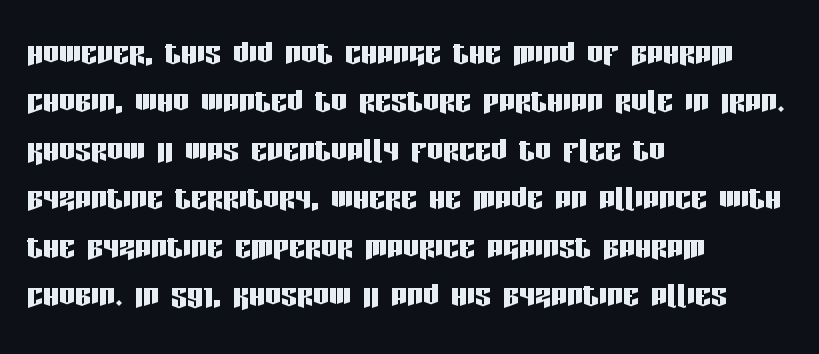
Type style note: lacks serifs. Each row of text sits above clean, open space. The passage shown has conventional tracking throughout. Tall strokes in this sample are plumb rather than angled. The lines are quadded left.
